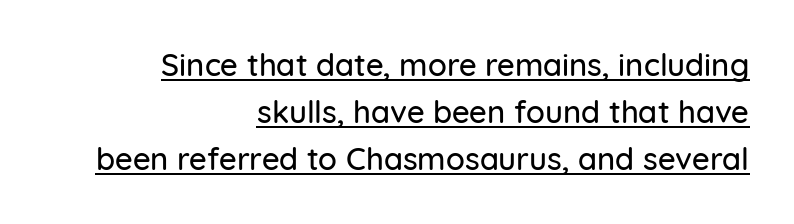
The image shows 31 px sans-serif type, upright; set right-aligned, normal line spacing (1.52x), normal letter spacing, underlined; low stroke contrast and a medium x-height.
